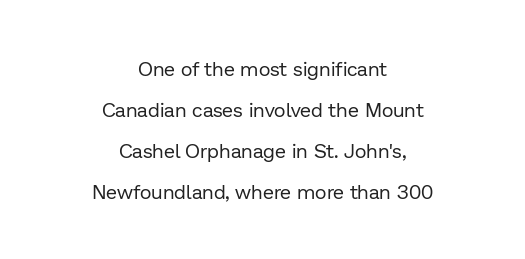
The image shows 20 px text type, upright; set centered, loose line spacing (2.05x), normal letter spacing, not underlined.
